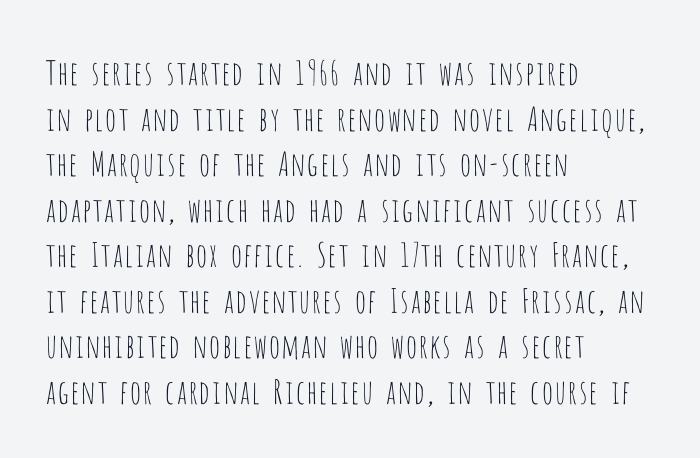
{"serif": "no", "italic": "no", "bold": "no", "weight": "thin", "width": "condensed", "stroke_contrast": "low", "x_height": "large", "monospaced": "no", "underline": "no", "align": "left", "line_spacing": "normal", "line_spacing_ratio": 1.38, "letter_spacing": "normal", "letter_spacing_em": 0.0, "glyph_px": 33}
